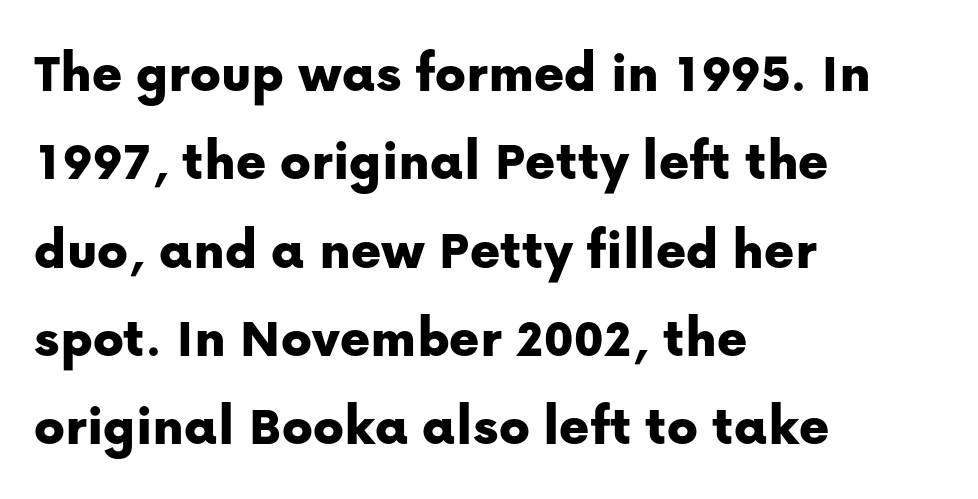
{"serif": "no", "italic": "no", "width": "normal", "stroke_contrast": "low", "x_height": "medium", "monospaced": "no", "underline": "no", "align": "left", "line_spacing": "normal", "line_spacing_ratio": 1.55, "letter_spacing": "normal", "letter_spacing_em": 0.0, "glyph_px": 57}
